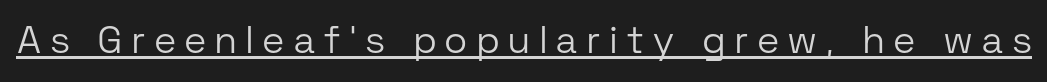
Think of a printed novel: that variable character pitch is what you see here. The line texture is sparse and dotted thanks to wide tracking. Vertical stems look standard width or narrower in stroke. Characters remain perfectly vertical along every line. What kind of face is this? One without serifs — a sans. This sample carries an underscore along the baseline area.
